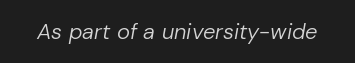
Q: Is the text bold? A: No.
Q: Is the text italic (slanted)? A: Yes, it leans right by about 10 degrees.
Q: Is the text underlined? A: No.
Q: Is the spacing between letters normal or unusually wide? A: Normal.
